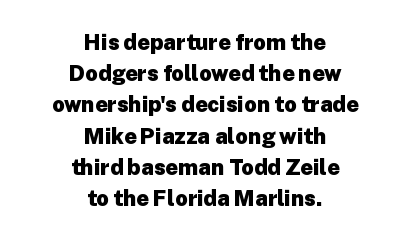
The image shows 22 px bold type, upright; set centered, normal line spacing (1.42x), normal letter spacing, not underlined.
